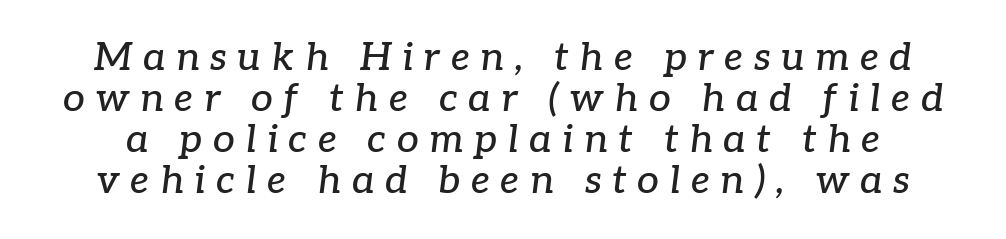
The image shows 39 px serif type, italic (leaning right); set tight line spacing (1.05x), unusually wide letter spacing (+0.27 em), not underlined; low stroke contrast and a medium x-height.
